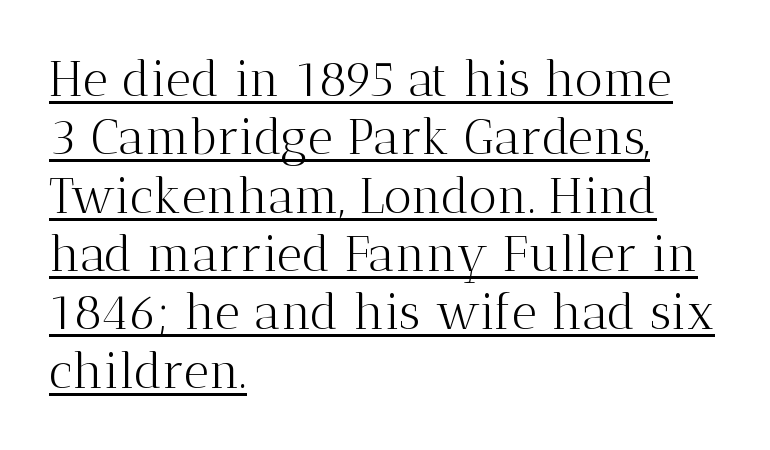
The image shows 49 px light serif type, upright; set left-aligned, line spacing 1.19x, normal letter spacing, underlined; medium stroke contrast and a medium x-height.
